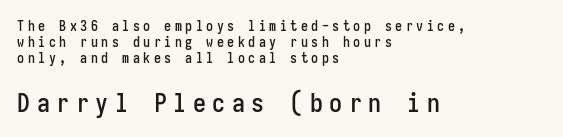
The image shows 26 px text type, upright; set left-aligned, tight line spacing (1.14x), unusually wide letter spacing (+0.25 em), not underlined; the second (bottom) block is 1.86x larger.
